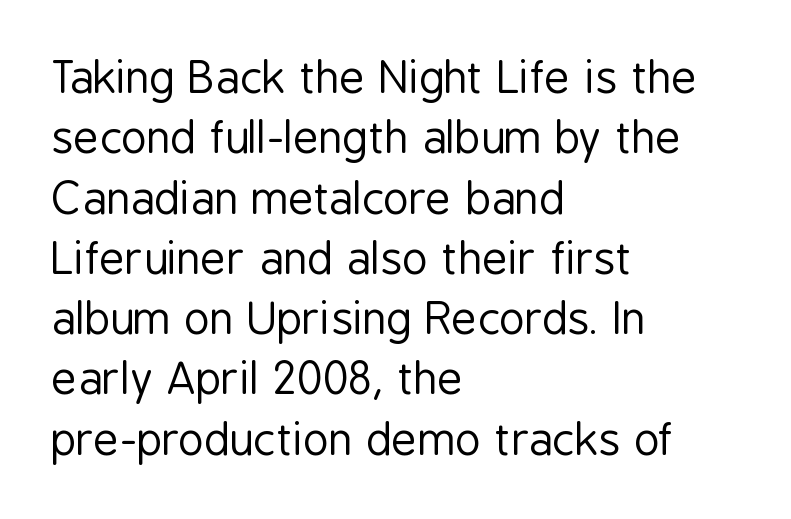
Q: Is the text bold? A: No.
Q: Is the text italic (slanted)? A: No, it is upright.
Q: Is the typeface a serif or a sans-serif typeface? A: Sans-serif.
Q: Is the text underlined? A: No.
Q: How is the paragraph aligned? A: Left-aligned.
Q: Is the spacing between letters normal or unusually wide? A: Normal.
Q: Is the spacing between lines tight, normal or loose? A: Normal.
Q: Width (condensed, normal, or wide)? A: Condensed.
Q: Stroke contrast? A: Low.
Q: x-height? A: Medium.
Q: Monospaced? A: No.
